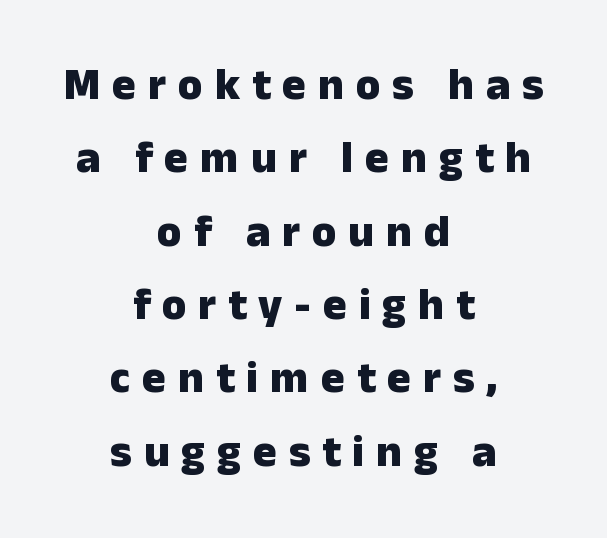
{"serif": "no", "italic": "no", "bold": "yes", "weight": "heavy", "width": "normal", "stroke_contrast": "low", "x_height": "medium", "monospaced": "no", "underline": "no", "align": "center", "line_spacing": "normal", "line_spacing_ratio": 1.63, "letter_spacing": "wide", "letter_spacing_em": 0.26, "glyph_px": 45}
